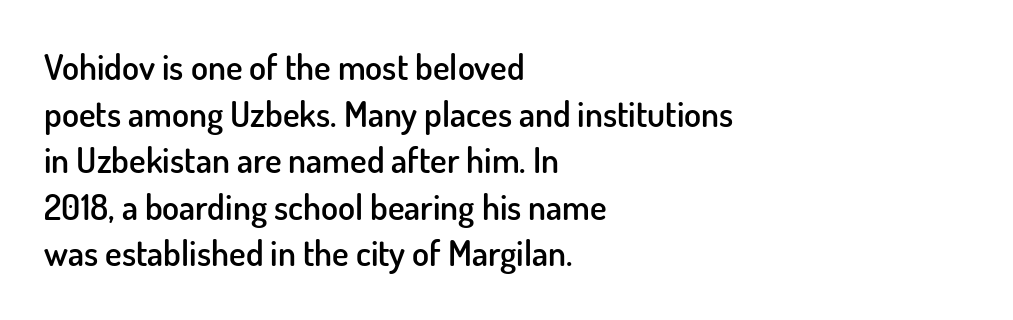
{"serif": "no", "italic": "no", "bold": "semi", "weight": "semibold", "width": "normal", "stroke_contrast": "low", "x_height": "small", "monospaced": "no", "underline": "no", "align": "left", "line_spacing": "normal", "line_spacing_ratio": 1.33, "letter_spacing": "normal", "letter_spacing_em": 0.0, "glyph_px": 35}
